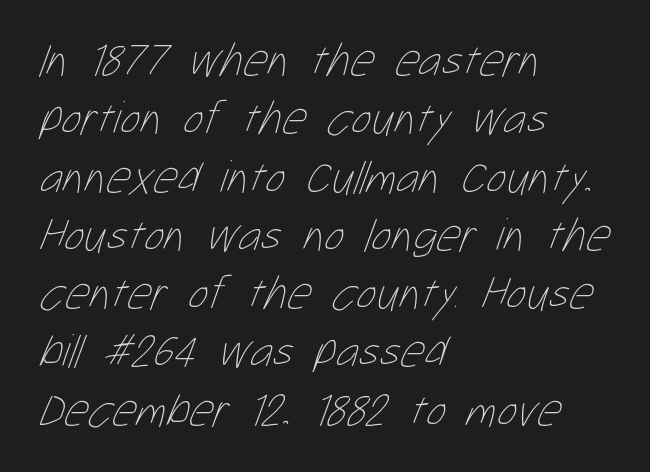
Characters follow at the spacing the type designer built in. Think of a printed novel: that variable character pitch is what you see here. Any mark beneath the type? The region is blank. The letterforms sit at book weight or below. The passage is arranged the way most books set body copy — flush left.
